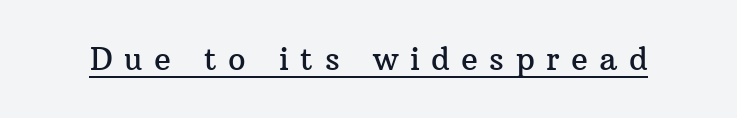
Q: Is the text italic (slanted)? A: No, it is upright.
Q: Is the typeface a serif or a sans-serif typeface? A: Serif.
Q: Is the text underlined? A: Yes.
Q: Is the spacing between letters normal or unusually wide? A: Unusually wide.
Q: Width (condensed, normal, or wide)? A: Normal.
Q: Stroke contrast? A: Medium.
Q: x-height? A: Medium.
Q: Monospaced? A: No.
